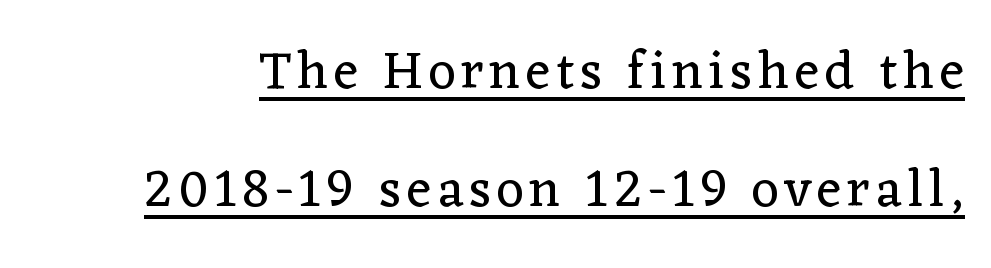
The image shows 53 px regular-weight serif type, upright; set loose line spacing (2.23x), underlined; low stroke contrast and a medium x-height.
